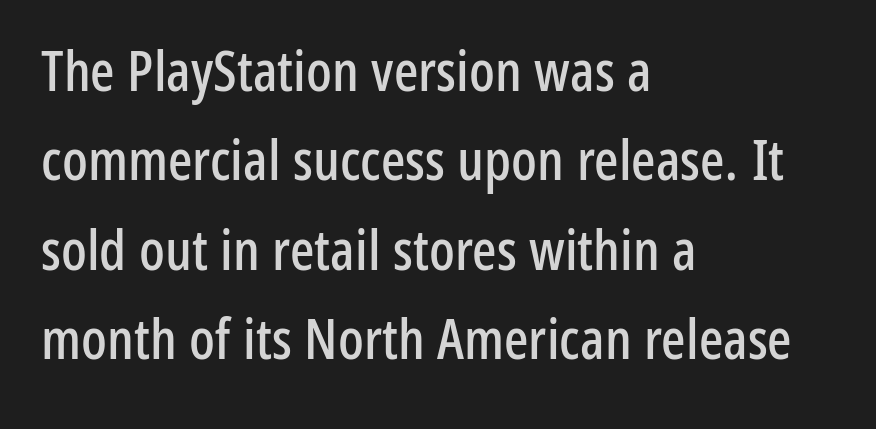
Q: Is the text italic (slanted)? A: No, it is upright.
Q: Is the typeface a serif or a sans-serif typeface? A: Sans-serif.
Q: Is the text underlined? A: No.
Q: How is the paragraph aligned? A: Left-aligned.
Q: Is the spacing between letters normal or unusually wide? A: Normal.
Q: Is the spacing between lines tight, normal or loose? A: Normal.
Q: Width (condensed, normal, or wide)? A: Condensed.
Q: Stroke contrast? A: Low.
Q: x-height? A: Medium.
Q: Monospaced? A: No.
